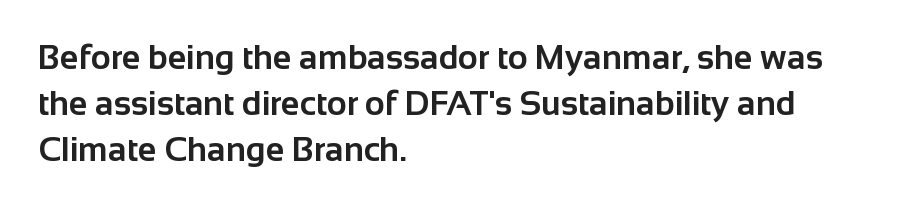
Q: Is the text bold? A: Yes.
Q: Is the text italic (slanted)? A: No, it is upright.
Q: Is the typeface a serif or a sans-serif typeface? A: Sans-serif.
Q: Is the text underlined? A: No.
Q: How is the paragraph aligned? A: Left-aligned.
Q: Is the spacing between letters normal or unusually wide? A: Normal.
Q: Is the spacing between lines tight, normal or loose? A: Normal.
Q: Width (condensed, normal, or wide)? A: Normal.
Q: Stroke contrast? A: Low.
Q: x-height? A: Medium.
Q: Monospaced? A: No.
